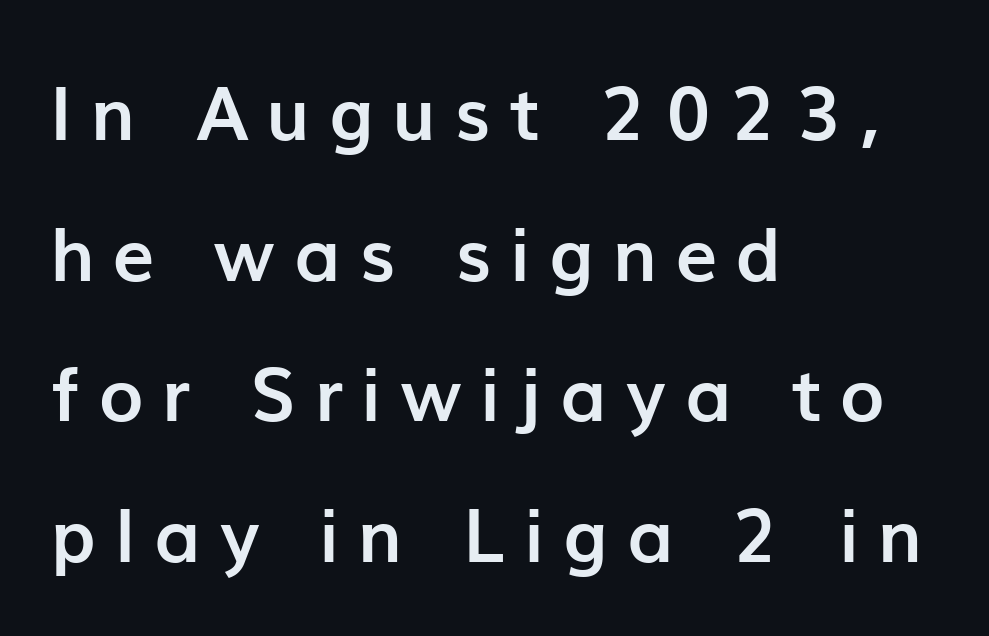
Q: Is the text bold? A: Yes.
Q: Is the text italic (slanted)? A: No, it is upright.
Q: Is the typeface a serif or a sans-serif typeface? A: Sans-serif.
Q: Is the text underlined? A: No.
Q: How is the paragraph aligned? A: Left-aligned.
Q: Is the spacing between letters normal or unusually wide? A: Unusually wide.
Q: Is the spacing between lines tight, normal or loose? A: Loose.
Q: Width (condensed, normal, or wide)? A: Normal.
Q: Stroke contrast? A: Low.
Q: x-height? A: Medium.
Q: Monospaced? A: No.
